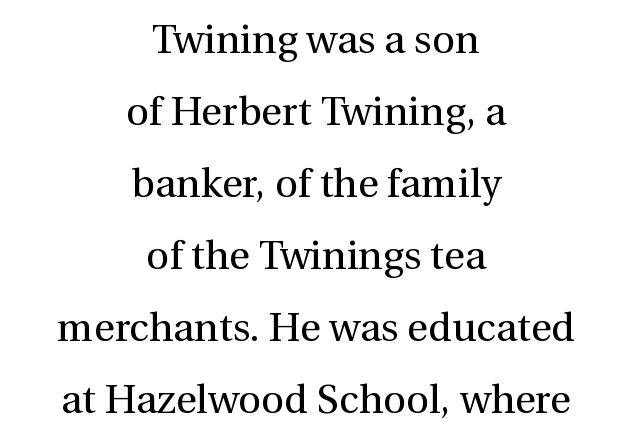
Observe the ordinary spacing: letters are neighbours, not strangers. The space beneath each line is pristine and unruled. The passage shown is typed in a proportional face where columns would drift. No extra ink here — the face is not bold. Tall strokes in this sample are plumb rather than angled.
